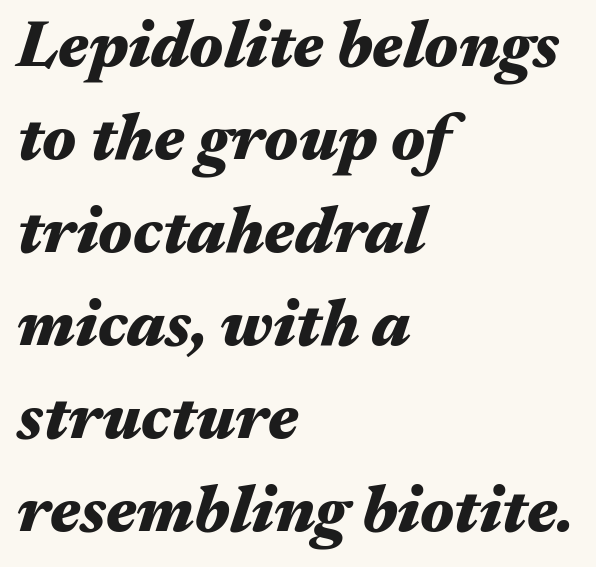
Q: Is the text bold? A: Yes.
Q: Is the text italic (slanted)? A: Yes, it leans right by about 17 degrees.
Q: Is the text underlined? A: No.
Q: How is the paragraph aligned? A: Left-aligned.
Q: Is the spacing between letters normal or unusually wide? A: Normal.
Q: Is the spacing between lines tight, normal or loose? A: Normal.
Q: Width (condensed, normal, or wide)? A: Wide.
Q: Stroke contrast? A: Medium.
Q: x-height? A: Medium.
Q: Monospaced? A: No.
